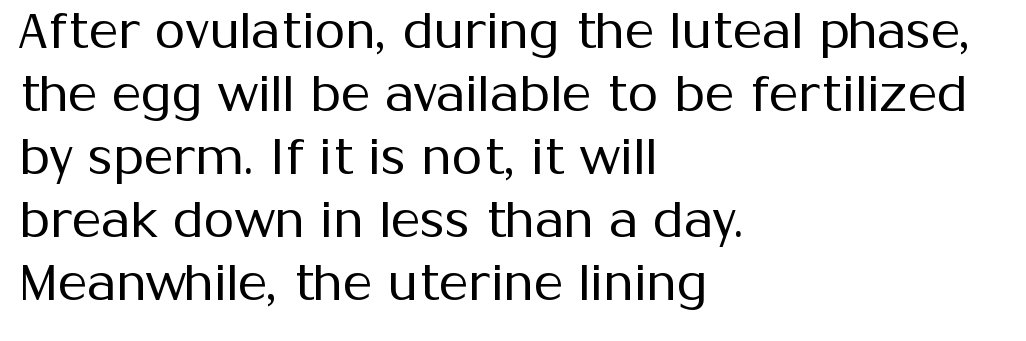
Q: Is the text bold? A: No.
Q: Is the text italic (slanted)? A: No, it is upright.
Q: Is the typeface a serif or a sans-serif typeface? A: Sans-serif.
Q: Is the text underlined? A: No.
Q: How is the paragraph aligned? A: Left-aligned.
Q: Is the spacing between letters normal or unusually wide? A: Normal.
Q: Is the spacing between lines tight, normal or loose? A: Normal.
Q: Width (condensed, normal, or wide)? A: Normal.
Q: Stroke contrast? A: Medium.
Q: x-height? A: Medium.
Q: Monospaced? A: No.
